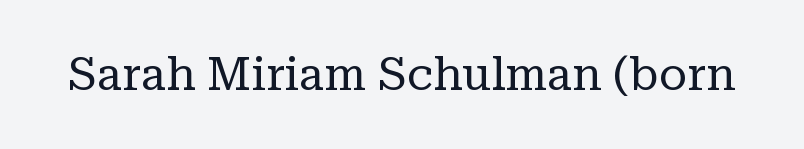
The image shows 46 px regular-weight serif type, upright; set normal letter spacing, not underlined; low stroke contrast and a medium x-height.
